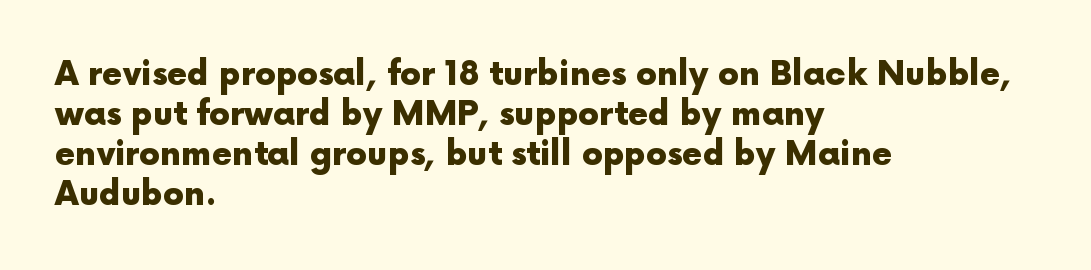
The image shows 33 px heavy sans-serif type, upright; set left-aligned, line spacing 1.21x, normal letter spacing, not underlined; a medium x-height.
